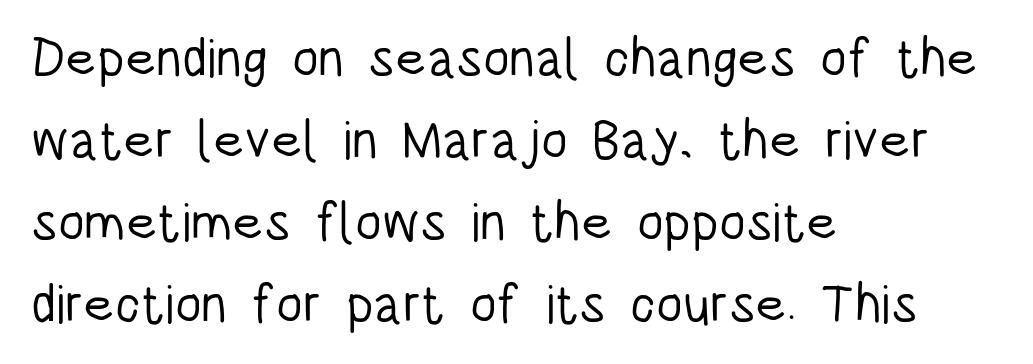
{"serif": "no", "italic": "no", "bold": "no", "weight": "light", "width": "condensed", "stroke_contrast": "low", "x_height": "large", "monospaced": "no", "underline": "no", "align": "left", "line_spacing": "normal", "line_spacing_ratio": 1.52, "letter_spacing": "normal", "letter_spacing_em": 0.0, "glyph_px": 54}
